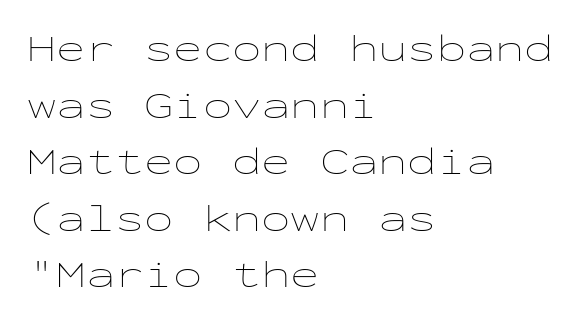
{"italic": "no", "bold": "no", "weight": "thin", "width": "wide", "stroke_contrast": "low", "x_height": "medium", "monospaced": "yes", "underline": "no", "align": "left", "line_spacing": "normal", "line_spacing_ratio": 1.45, "letter_spacing": "normal", "letter_spacing_em": 0.0, "glyph_px": 39}
